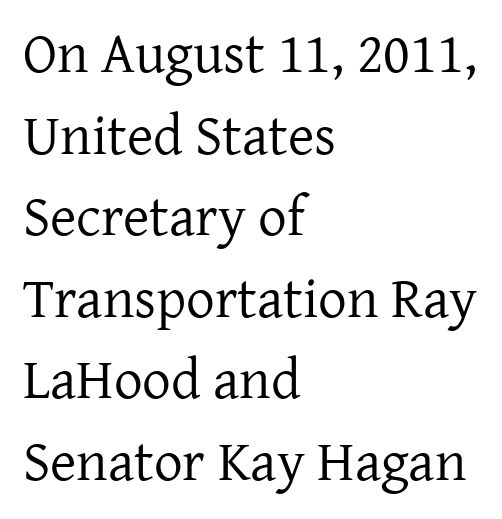
These lines keep a tight, regular rhythm from letter to letter. Descenders are the only things crossing below the line. Think of a printed novel: that variable character pitch is what you see here. A normal amount of white space separates one row of letters from the next. Designer's note — italics off, roman on.
